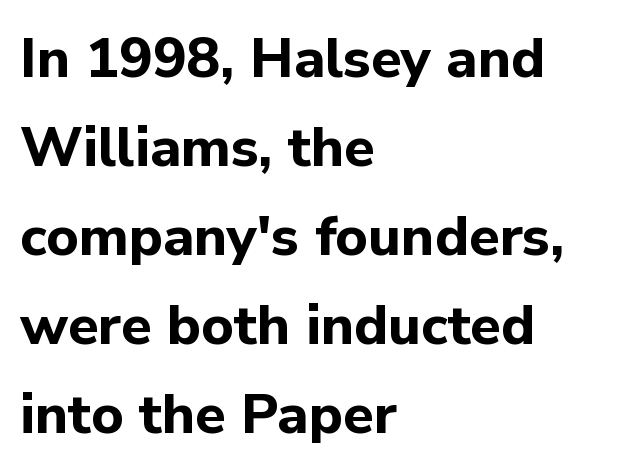
{"serif": "no", "italic": "no", "bold": "yes", "weight": "bold", "width": "normal", "stroke_contrast": "low", "x_height": "medium", "monospaced": "no", "underline": "no", "align": "left", "line_spacing": "normal", "line_spacing_ratio": 1.59, "letter_spacing": "normal", "letter_spacing_em": 0.0, "glyph_px": 56}
